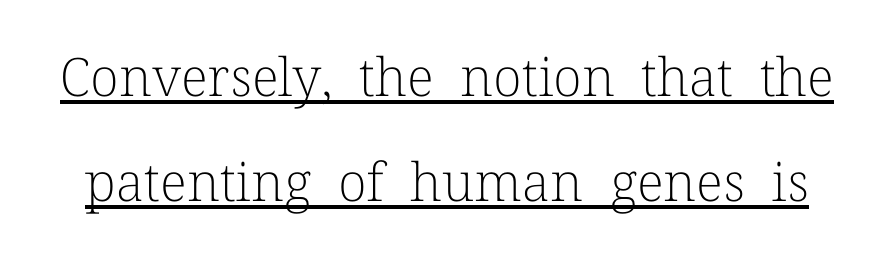
Q: Is the text bold? A: No.
Q: Is the text italic (slanted)? A: No, it is upright.
Q: Is the typeface a serif or a sans-serif typeface? A: Serif.
Q: Is the text underlined? A: Yes.
Q: Is the spacing between letters normal or unusually wide? A: Normal.
Q: Is the spacing between lines tight, normal or loose? A: Loose.
Q: Width (condensed, normal, or wide)? A: Normal.
Q: Stroke contrast? A: Low.
Q: x-height? A: Medium.
Q: Monospaced? A: No.
